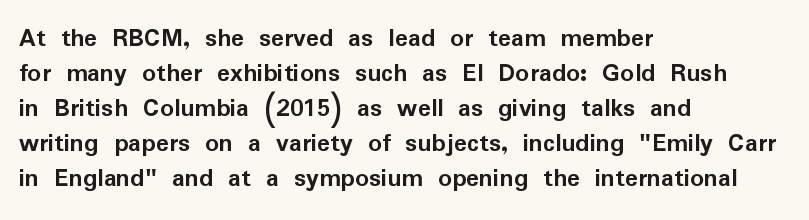
Is there much room between lines? A standard amount, neither cramped nor airy. Emphasis by weight is at full strength: bold. Each word holds together tightly as a unit, with standard inter-letter gaps. Rule under the text: the space is simply empty. Style check: upright. Does the copy run flush right? No — it runs flush left.
